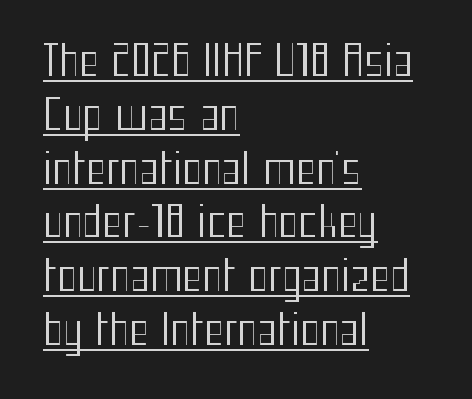
The image shows 42 px regular-weight, condensed sans-serif type, upright; set left-aligned, normal line spacing (1.28x), normal letter spacing, underlined; medium stroke contrast and a medium x-height.
